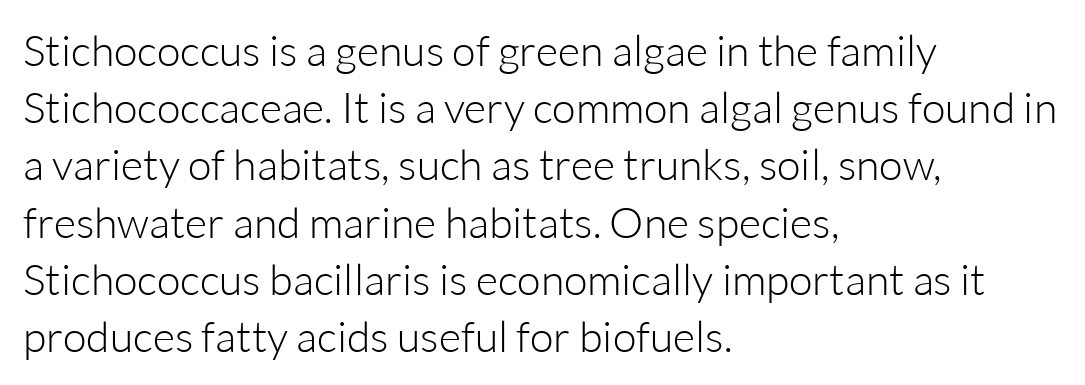
The designer went with a sans here, leaving each stem footless. A student would call this left alignment; a typographer would say flush left, rag right. Lines of text with bare space underneath. Every character sits straight up, as roman type does. Compared with a typical body face, this is equally light or lighter still. Evenly set lines give the paragraph a standard silhouette.
